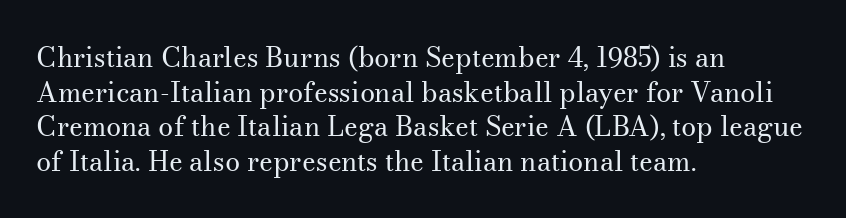
The image shows 27 px text type, upright; set left-aligned, normal line spacing (1.28x), normal letter spacing, not underlined.
